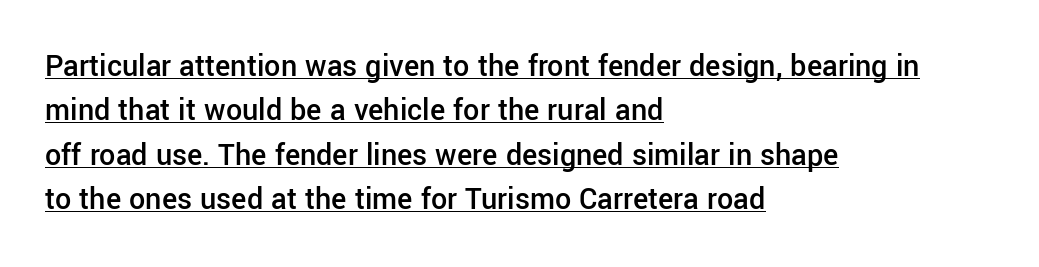
Q: Is the text bold? A: Semi-bold.
Q: Is the text italic (slanted)? A: No, it is upright.
Q: Is the typeface a serif or a sans-serif typeface? A: Sans-serif.
Q: Is the text underlined? A: Yes.
Q: How is the paragraph aligned? A: Left-aligned.
Q: Is the spacing between letters normal or unusually wide? A: Normal.
Q: Is the spacing between lines tight, normal or loose? A: Normal.
Q: Width (condensed, normal, or wide)? A: Normal.
Q: Stroke contrast? A: Low.
Q: x-height? A: Medium.
Q: Monospaced? A: No.
